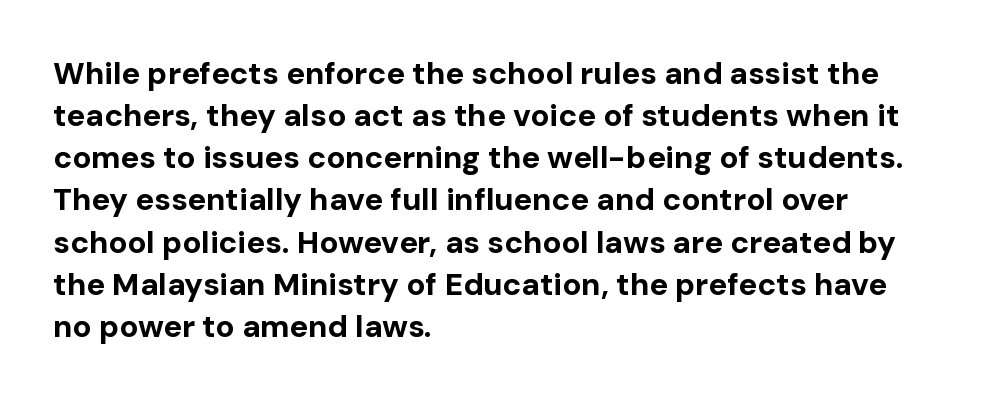
Q: Is the text bold? A: Yes.
Q: Is the text italic (slanted)? A: No, it is upright.
Q: Is the typeface a serif or a sans-serif typeface? A: Sans-serif.
Q: Is the text underlined? A: No.
Q: How is the paragraph aligned? A: Left-aligned.
Q: Is the spacing between letters normal or unusually wide? A: Normal.
Q: Is the spacing between lines tight, normal or loose? A: Normal.
Q: Width (condensed, normal, or wide)? A: Normal.
Q: Stroke contrast? A: Low.
Q: x-height? A: Medium.
Q: Monospaced? A: No.
